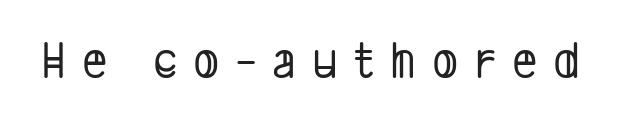
Q: Is the typeface a serif or a sans-serif typeface? A: Sans-serif.
Q: Is the text underlined? A: No.
Q: Is the spacing between letters normal or unusually wide? A: Unusually wide.
Q: Width (condensed, normal, or wide)? A: Condensed.
Q: Stroke contrast? A: Low.
Q: x-height? A: Medium.
Q: Monospaced? A: No.
